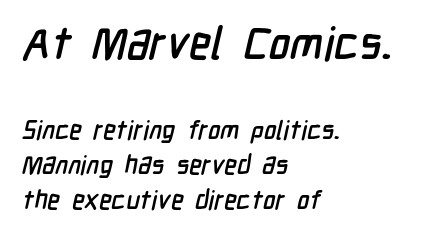
{"serif": "no", "width": "condensed", "stroke_contrast": "low", "x_height": "medium", "monospaced": "no", "underline": "no", "align": "left", "line_spacing": "normal", "line_spacing_ratio": 1.34, "letter_spacing": "normal", "letter_spacing_em": 0.0, "larger_block": "first", "size_ratio": 1.73, "glyph_px": 45}
